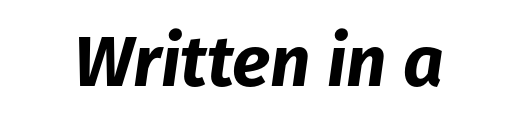
Stroke thickness is high; the sample reads as a true bold. Would a proofreader flag this as italicized? Yes. The glyphs are unaccompanied by any horizontal stroke below them. Is this a fixed-width face? No — the glyphs have proportional, varying widths. The face used here is rendered with its standard letterfit.
